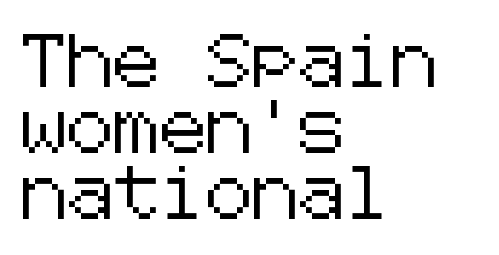
{"serif": "no", "italic": "no", "width": "normal", "stroke_contrast": "low", "x_height": "medium", "underline": "no", "align": "left", "line_spacing": "normal", "line_spacing_ratio": 1.27, "letter_spacing": "normal", "letter_spacing_em": 0.0, "glyph_px": 52}
